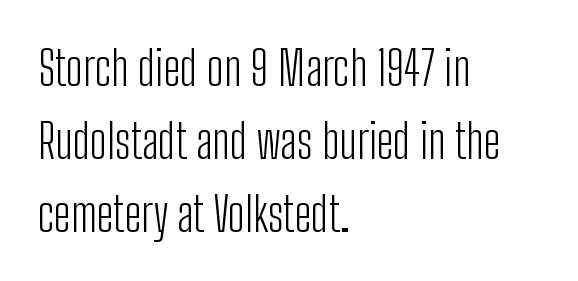
Q: Is the text bold? A: No.
Q: Is the text italic (slanted)? A: No, it is upright.
Q: Is the typeface a serif or a sans-serif typeface? A: Sans-serif.
Q: Is the text underlined? A: No.
Q: How is the paragraph aligned? A: Left-aligned.
Q: Is the spacing between letters normal or unusually wide? A: Normal.
Q: Is the spacing between lines tight, normal or loose? A: Normal.
Q: Width (condensed, normal, or wide)? A: Condensed.
Q: Stroke contrast? A: Low.
Q: x-height? A: Medium.
Q: Monospaced? A: No.
